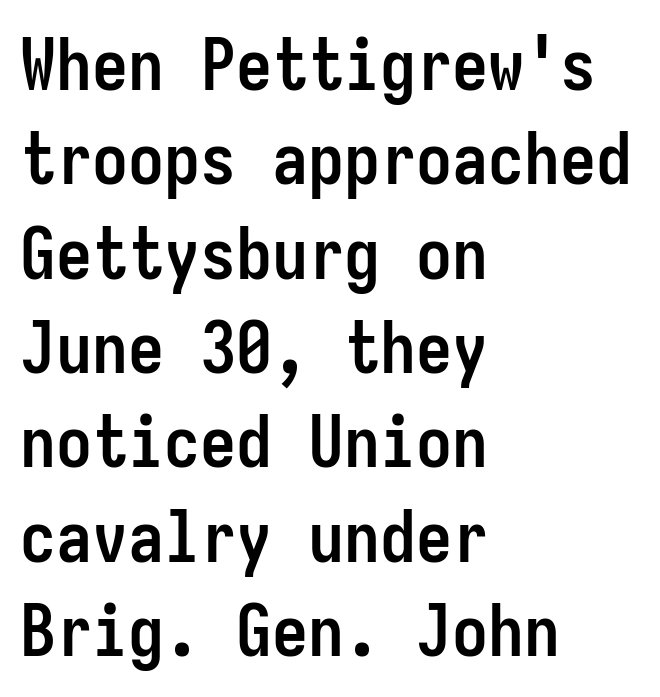
{"serif": "no", "italic": "no", "bold": "yes", "weight": "semibold", "width": "condensed", "stroke_contrast": "low", "x_height": "medium", "monospaced": "yes", "underline": "no", "align": "left", "line_spacing": "normal", "line_spacing_ratio": 1.31, "letter_spacing": "normal", "letter_spacing_em": 0.0, "glyph_px": 72}
